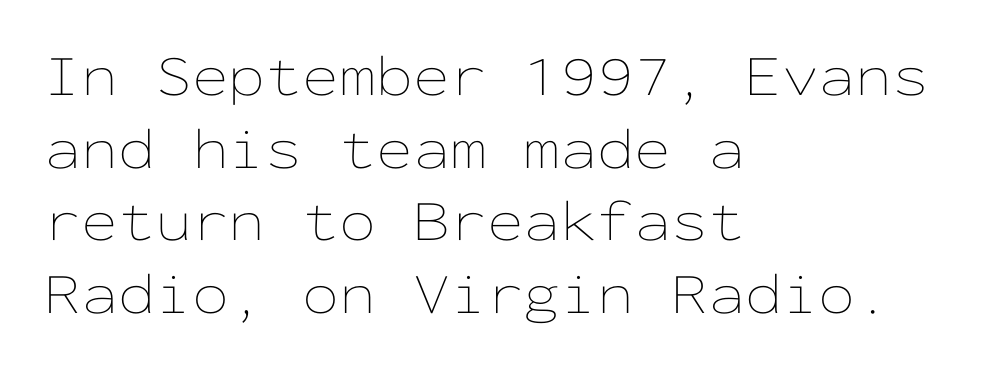
{"italic": "no", "bold": "no", "weight": "thin", "width": "wide", "stroke_contrast": "low", "x_height": "medium", "monospaced": "yes", "underline": "no", "align": "left", "line_spacing_ratio": 1.23, "letter_spacing": "normal", "letter_spacing_em": 0.0, "glyph_px": 59}
